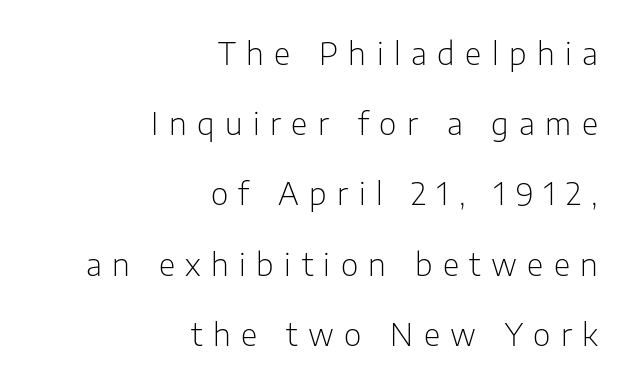
Q: Is the text bold? A: No.
Q: Is the text italic (slanted)? A: No, it is upright.
Q: Is the typeface a serif or a sans-serif typeface? A: Sans-serif.
Q: Is the text underlined? A: No.
Q: How is the paragraph aligned? A: Right-aligned.
Q: Is the spacing between letters normal or unusually wide? A: Unusually wide.
Q: Is the spacing between lines tight, normal or loose? A: Loose.
Q: Width (condensed, normal, or wide)? A: Normal.
Q: Stroke contrast? A: Low.
Q: x-height? A: Medium.
Q: Monospaced? A: No.
